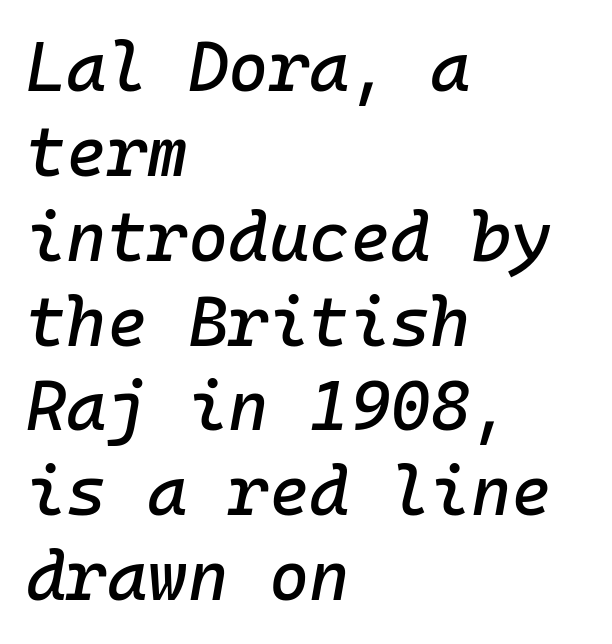
The image shows 69 px text type, italic (leaning right), monospaced; set left-aligned, line spacing 1.23x, normal letter spacing, not underlined; low stroke contrast and a medium x-height.
